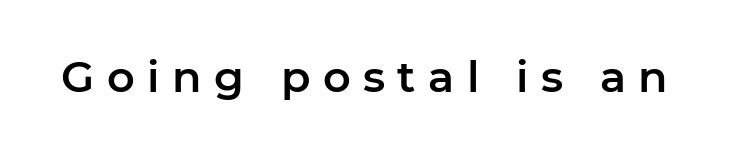
The specimen omits any rule beneath the text block's lines. Display-style spreading of the glyphs; the letterfit is very open. This sample has the flowing, uneven cadence of proportional lettering. No italicization has been applied; the sample stays upright. A sans-serif font was chosen for this passage.
